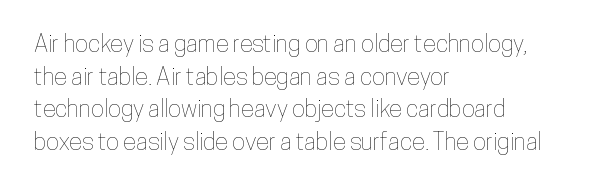
Q: Is the text italic (slanted)? A: No, it is upright.
Q: Is the text underlined? A: No.
Q: How is the paragraph aligned? A: Left-aligned.
Q: Is the spacing between letters normal or unusually wide? A: Normal.
Q: Is the spacing between lines tight, normal or loose? A: Normal.
